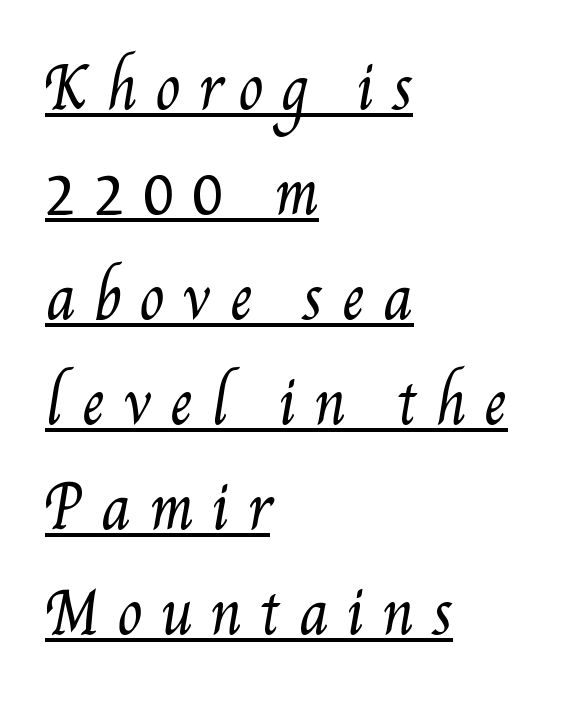
The glyphs are accompanied by a horizontal stroke just below them. Typeset ragged right — the left edge is the straight one. This sample uses expanded letter spacing, leaving extra air between glyphs. The weight tops out at a normal text grade. Each letter keeps its own natural width here, so spacing adapts to shape.
